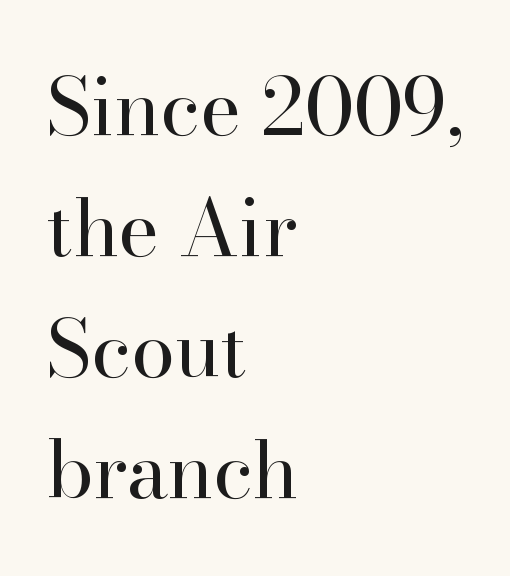
The specimen omits any rule beneath the text block's lines. The rows are spaced the way most documents space them. Yep, those are serifs on the letters. Posture: vertical. Each word holds together tightly as a unit, with standard inter-letter gaps. Each stroke keeps to a modest, everyday thickness or less.
